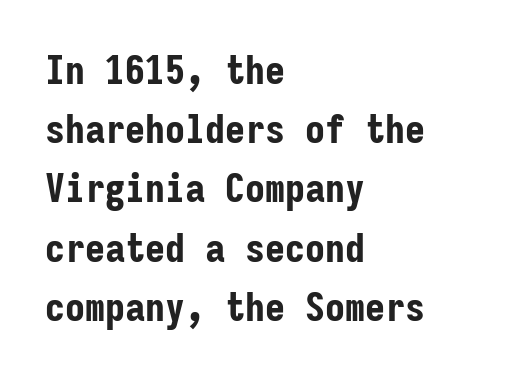
The image shows 40 px bold, condensed sans-serif type, upright, monospaced; set left-aligned, normal line spacing (1.48x), normal letter spacing, not underlined; low stroke contrast and a medium x-height.
